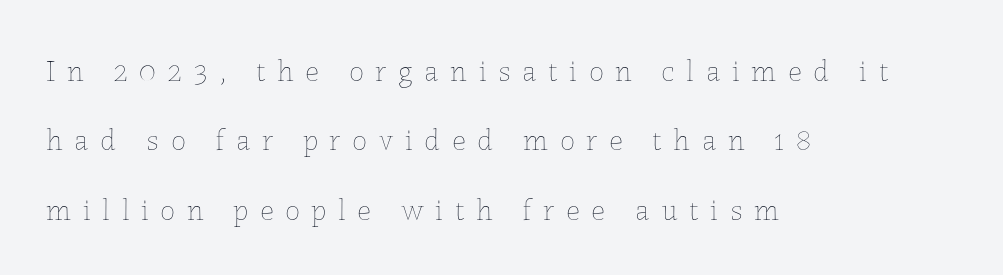
Q: Is the text bold? A: No.
Q: Is the text italic (slanted)? A: No, it is upright.
Q: Is the text underlined? A: No.
Q: How is the paragraph aligned? A: Left-aligned.
Q: Is the spacing between letters normal or unusually wide? A: Unusually wide.
Q: Is the spacing between lines tight, normal or loose? A: Loose.
Q: Width (condensed, normal, or wide)? A: Normal.
Q: Stroke contrast? A: Low.
Q: x-height? A: Medium.
Q: Monospaced? A: No.
